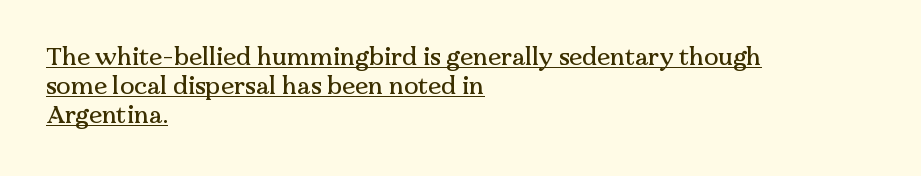
Q: Is the text italic (slanted)? A: No, it is upright.
Q: Is the text underlined? A: Yes.
Q: How is the paragraph aligned? A: Left-aligned.
Q: Is the spacing between letters normal or unusually wide? A: Normal.
